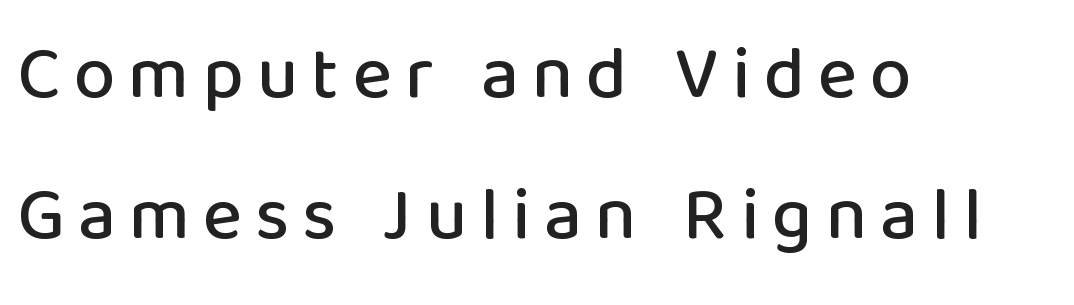
{"serif": "no", "italic": "no", "width": "normal", "stroke_contrast": "low", "x_height": "medium", "monospaced": "no", "underline": "no", "align": "left", "line_spacing": "loose", "line_spacing_ratio": 1.9, "glyph_px": 74}
